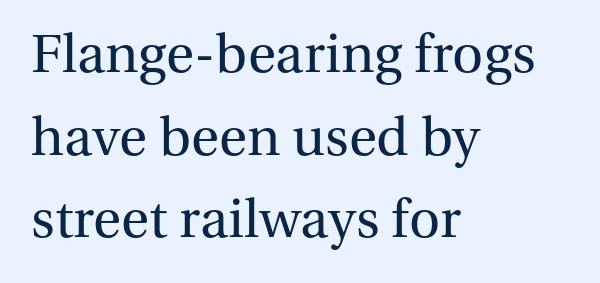
Q: Is the text bold? A: No.
Q: Is the text italic (slanted)? A: No, it is upright.
Q: Is the typeface a serif or a sans-serif typeface? A: Serif.
Q: Is the text underlined? A: No.
Q: How is the paragraph aligned? A: Left-aligned.
Q: Is the spacing between letters normal or unusually wide? A: Normal.
Q: Is the spacing between lines tight, normal or loose? A: Normal.
Q: Width (condensed, normal, or wide)? A: Normal.
Q: Stroke contrast? A: Medium.
Q: x-height? A: Medium.
Q: Monospaced? A: No.
